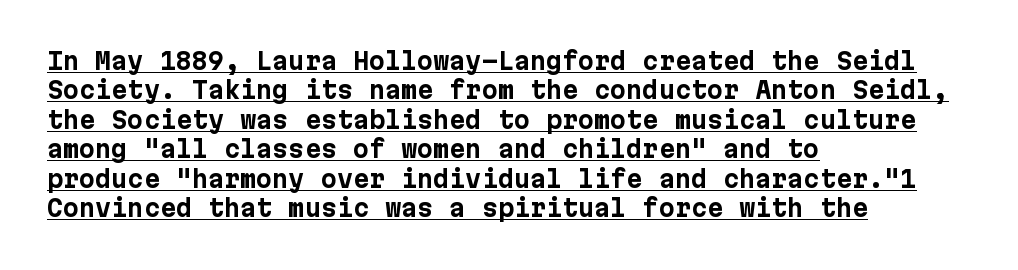
The image shows 23 px bold type, upright; set left-aligned, normal line spacing (1.28x), normal letter spacing, underlined.
